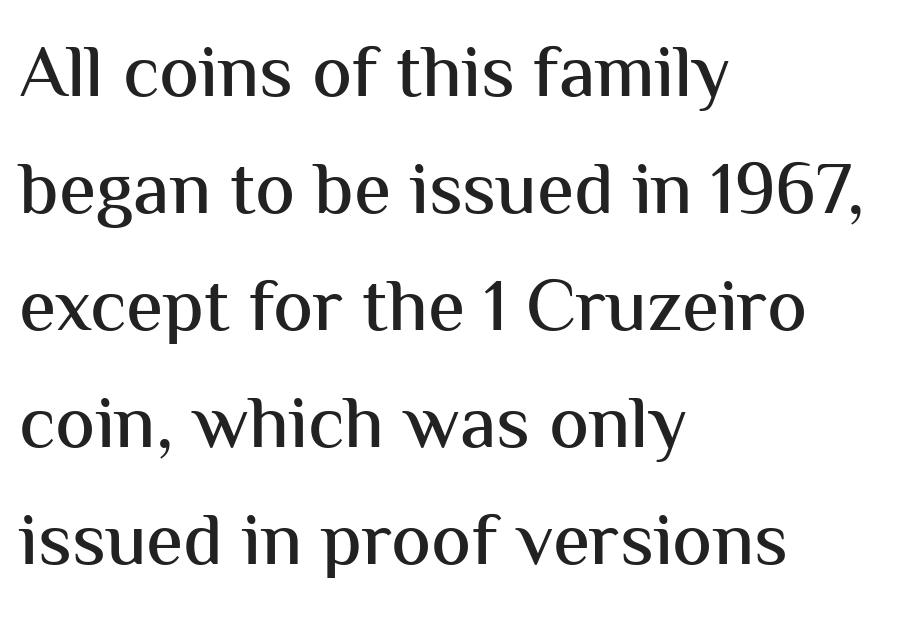
{"serif": "no", "italic": "no", "width": "normal", "stroke_contrast": "medium", "x_height": "medium", "monospaced": "no", "underline": "no", "align": "left", "line_spacing": "normal", "line_spacing_ratio": 1.56, "letter_spacing": "normal", "letter_spacing_em": 0.0, "glyph_px": 75}
